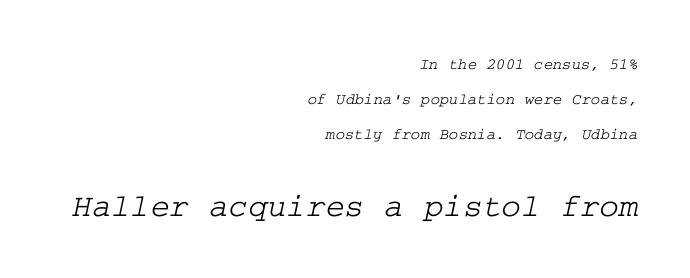
{"serif": "yes", "width": "wide", "stroke_contrast": "low", "x_height": "medium", "underline": "no", "align": "right", "line_spacing": "loose", "line_spacing_ratio": 2.18, "letter_spacing": "normal", "letter_spacing_em": 0.0, "larger_block": "second", "size_ratio": 2.06, "glyph_px": 33}
